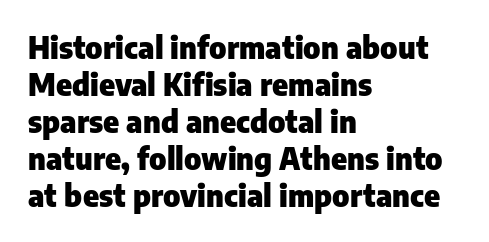
{"serif": "no", "italic": "no", "bold": "yes", "weight": "heavy", "width": "normal", "stroke_contrast": "low", "x_height": "medium", "monospaced": "no", "underline": "no", "align": "left", "line_spacing_ratio": 1.23, "letter_spacing": "normal", "letter_spacing_em": 0.0, "glyph_px": 30}
